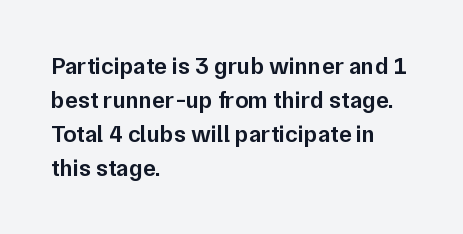
The image shows 24 px text type, upright; set left-aligned, normal line spacing (1.42x), normal letter spacing, not underlined.
